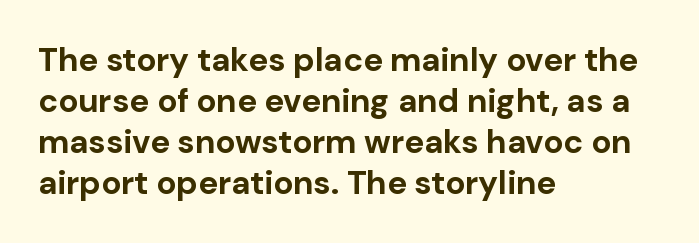
The passage shown is not underscored anywhere. Emphasis by weight is at full strength: bold. Glyph-to-glyph distance matches everyday printed text. Here the designer chose a conventional face with non-uniform glyph widths. This is the regular roman posture of the typeface.
